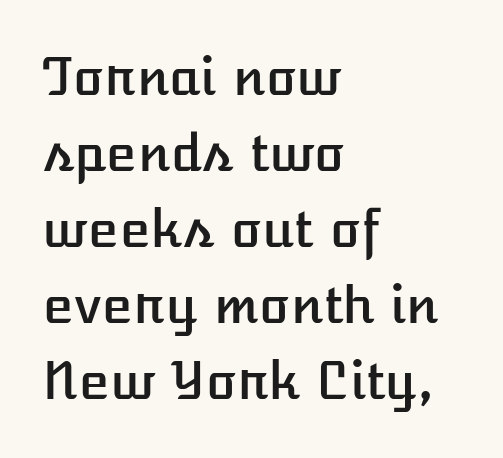
{"italic": "no", "width": "normal", "stroke_contrast": "low", "x_height": "medium", "monospaced": "no", "underline": "no", "align": "left", "line_spacing": "normal", "line_spacing_ratio": 1.49, "letter_spacing": "normal", "letter_spacing_em": 0.0, "glyph_px": 51}
